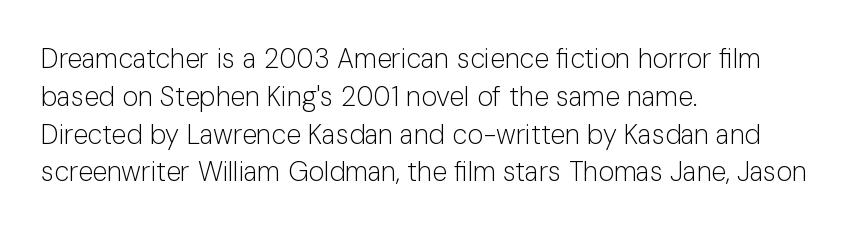
Q: Is the text bold? A: No.
Q: Is the text italic (slanted)? A: No, it is upright.
Q: Is the text underlined? A: No.
Q: How is the paragraph aligned? A: Left-aligned.
Q: Is the spacing between letters normal or unusually wide? A: Normal.
Q: Is the spacing between lines tight, normal or loose? A: Normal.
